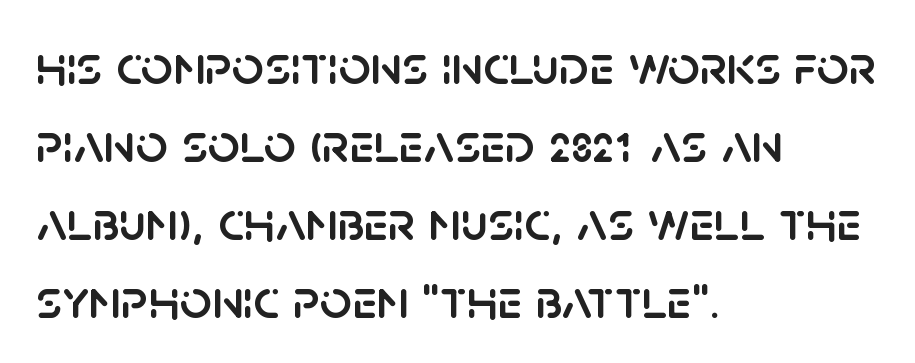
The image shows 56 px sans-serif type, upright; set left-aligned, normal line spacing (1.39x), normal letter spacing, not underlined; low stroke contrast and a large x-height.
